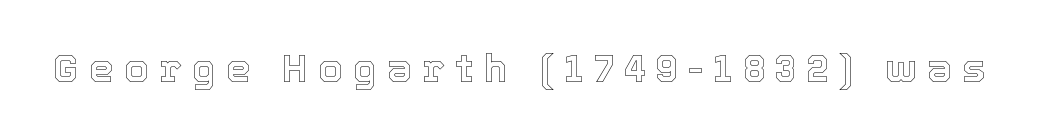
{"italic": "no", "width": "normal", "x_height": "medium", "monospaced": "no", "underline": "no", "letter_spacing": "wide", "letter_spacing_em": 0.27, "glyph_px": 39}
